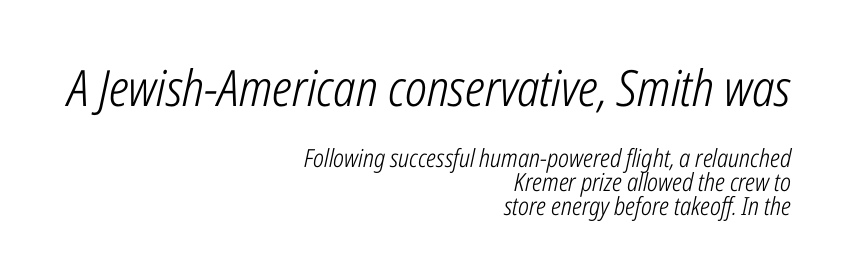
The weight would be labelled regular, book, light, or lighter still. Compared with ordinary roman type, these characters are visibly tilted. Reading down the block, your eye finds every line finishing at a fixed right position. The space directly below the letters is spotless. A typesetter would call this proportional, since set widths differ per character. The block sitting higher on the canvas is the one with enlarged characters.
